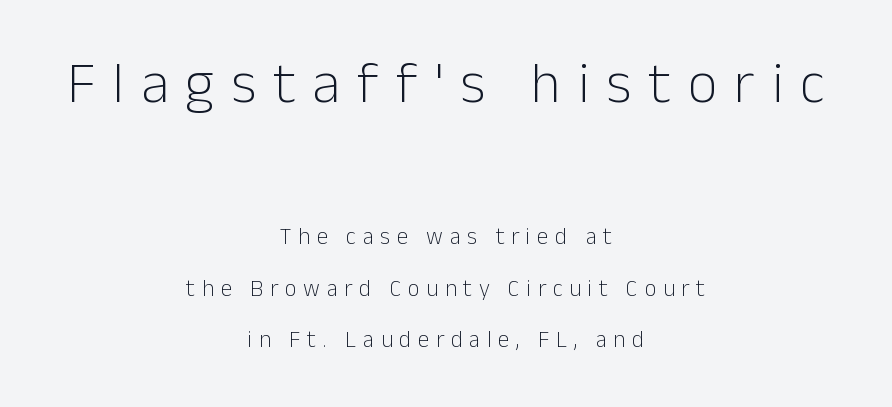
Q: Is the text bold? A: No.
Q: Is the text italic (slanted)? A: No, it is upright.
Q: Is the typeface a serif or a sans-serif typeface? A: Sans-serif.
Q: Is the text underlined? A: No.
Q: How is the paragraph aligned? A: Centered.
Q: Is the spacing between letters normal or unusually wide? A: Unusually wide.
Q: Is the spacing between lines tight, normal or loose? A: Loose.
Q: Which block of text is set in a larger size, the first (top) or the second (bottom)? A: The first (top) one.
Q: Width (condensed, normal, or wide)? A: Normal.
Q: Stroke contrast? A: Low.
Q: x-height? A: Medium.
Q: Monospaced? A: No.
